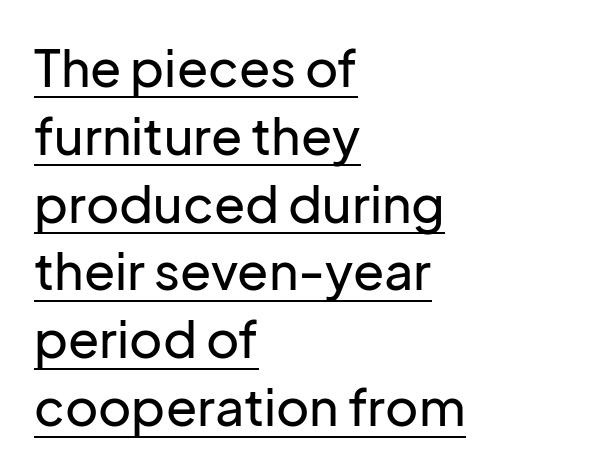
Students, observe the line beneath the letters — that is underlining. Quick note: interline space is typical. Line beginnings align vertically; line endings do not. Characters follow at the spacing the type designer built in.
